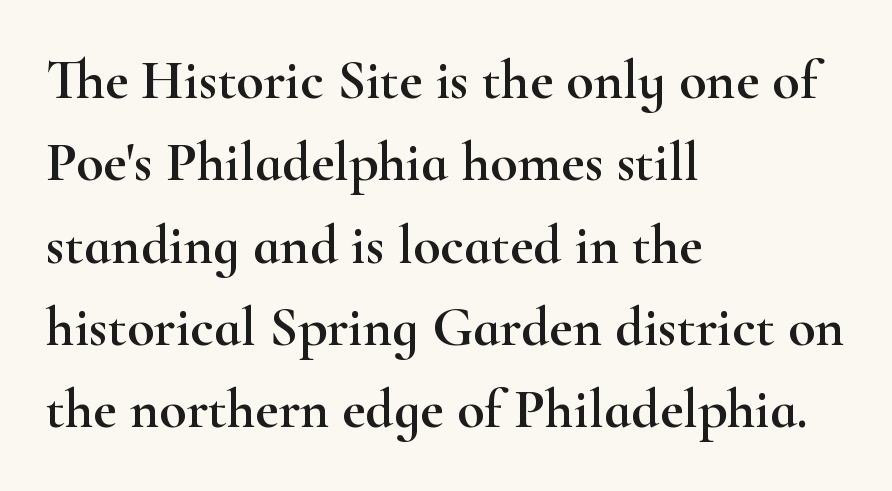
The block of text has a typical density, with ordinary space between rows. The specimen omits any rule beneath the text block's lines. Character widths vary here, with narrow letters taking less room than wide ones. Does the type have serifs? Yes, each stem ends in a small foot. Glyph-to-glyph distance matches everyday printed text.
